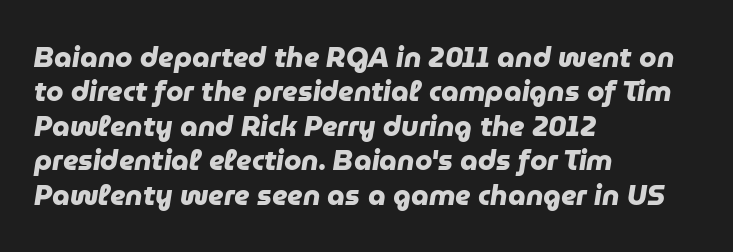
{"serif": "no", "bold": "yes", "weight": "heavy", "width": "normal", "stroke_contrast": "low", "x_height": "medium", "monospaced": "no", "underline": "no", "align": "left", "line_spacing_ratio": 1.23, "letter_spacing": "normal", "letter_spacing_em": 0.0, "glyph_px": 28}
